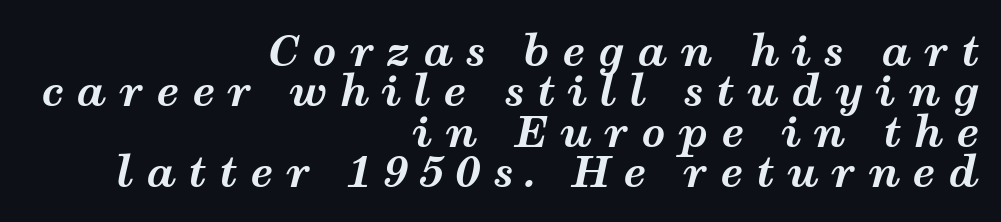
The image shows 42 px bold, wide type, italic (leaning right); set right-aligned, tight line spacing (0.96x), unusually wide letter spacing (+0.3 em), not underlined; medium stroke contrast and a medium x-height.
